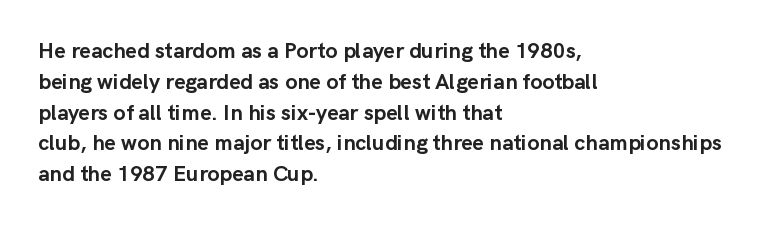
{"italic": "no", "bold": "yes", "underline": "no", "align": "left", "line_spacing": "normal", "line_spacing_ratio": 1.4, "letter_spacing": "normal", "letter_spacing_em": 0.0, "glyph_px": 22}
